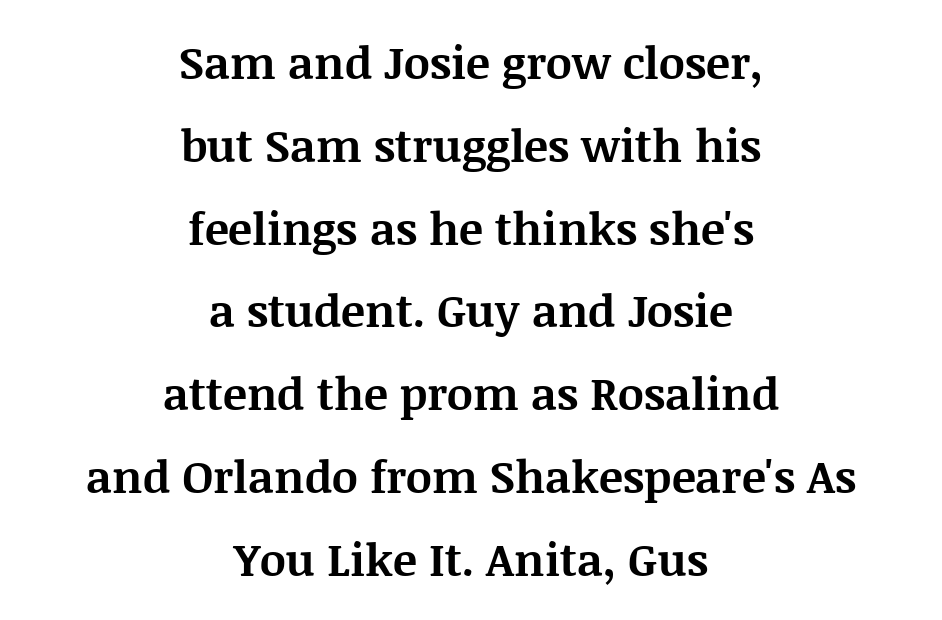
{"serif": "yes", "italic": "no", "bold": "yes", "weight": "bold", "width": "normal", "stroke_contrast": "medium", "x_height": "large", "monospaced": "no", "underline": "no", "align": "center", "line_spacing_ratio": 1.84, "letter_spacing": "normal", "letter_spacing_em": 0.0, "glyph_px": 45}
